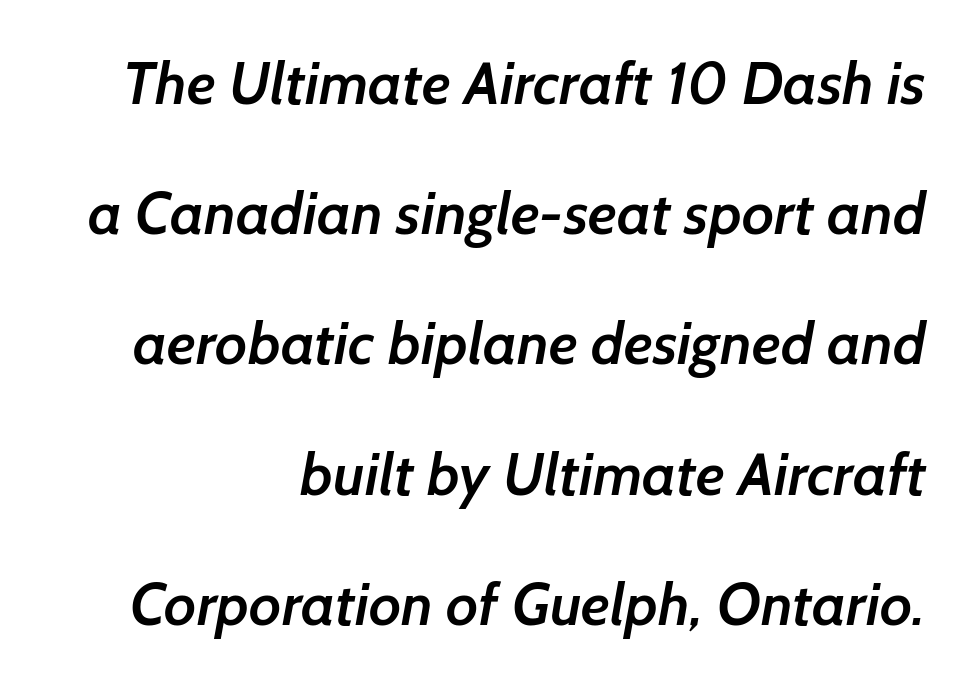
{"serif": "no", "bold": "semi", "weight": "semibold", "width": "normal", "stroke_contrast": "low", "x_height": "medium", "monospaced": "no", "underline": "no", "align": "right", "line_spacing": "loose", "line_spacing_ratio": 2.17, "letter_spacing": "normal", "letter_spacing_em": 0.0, "glyph_px": 60}
